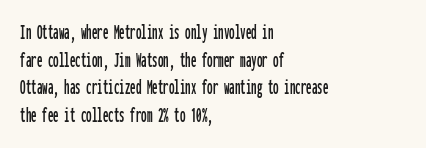
The image shows 22 px text type, upright; set left-aligned, normal line spacing (1.26x), normal letter spacing, not underlined.
